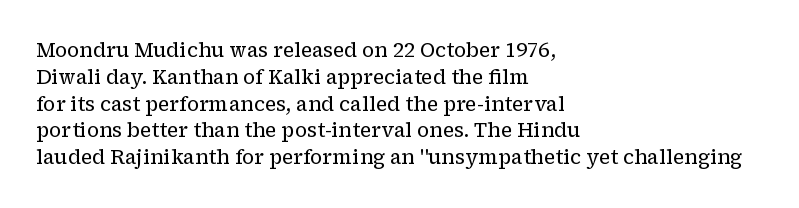
Q: Is the text bold? A: No.
Q: Is the text italic (slanted)? A: No, it is upright.
Q: Is the text underlined? A: No.
Q: How is the paragraph aligned? A: Left-aligned.
Q: Is the spacing between letters normal or unusually wide? A: Normal.
Q: Is the spacing between lines tight, normal or loose? A: Normal.
